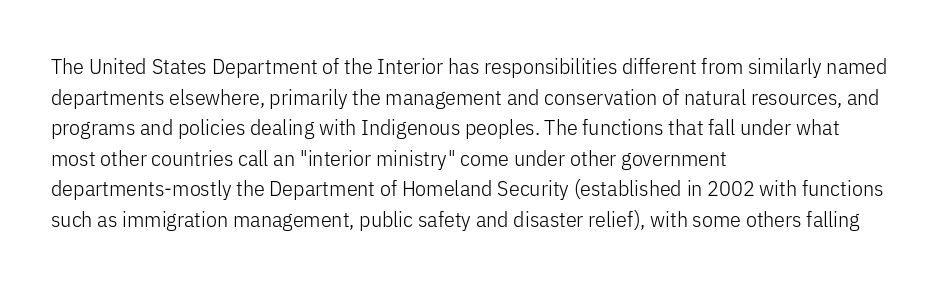
Q: Is the text bold? A: No.
Q: Is the text italic (slanted)? A: No, it is upright.
Q: Is the text underlined? A: No.
Q: How is the paragraph aligned? A: Left-aligned.
Q: Is the spacing between letters normal or unusually wide? A: Normal.
Q: Is the spacing between lines tight, normal or loose? A: Normal.
